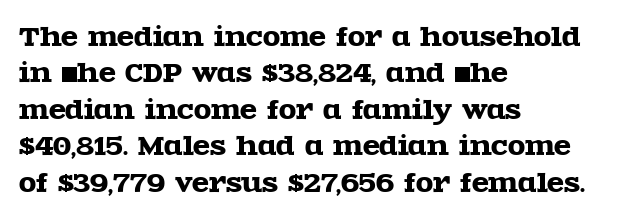
{"italic": "no", "underline": "no", "align": "left", "line_spacing": "normal", "line_spacing_ratio": 1.46, "letter_spacing": "normal", "letter_spacing_em": 0.0, "glyph_px": 25}
